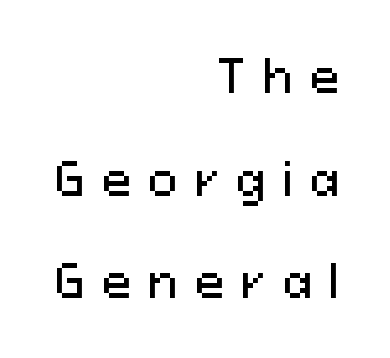
The image shows 44 px sans-serif type, upright; set right-aligned, loose line spacing (2.33x), unusually wide letter spacing (+0.39 em), not underlined; medium stroke contrast and a medium x-height.
